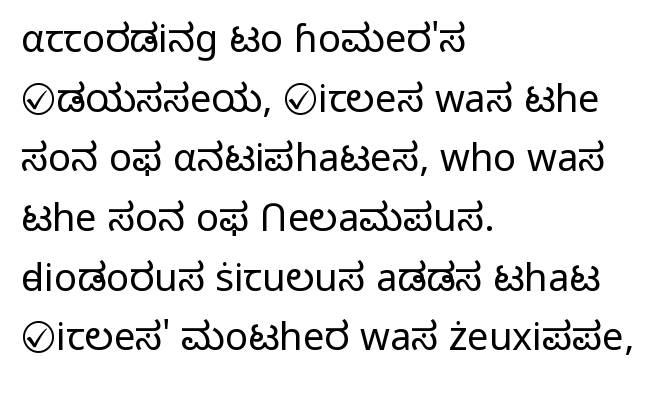
Q: Is the text bold? A: No.
Q: Is the text italic (slanted)? A: No, it is upright.
Q: Is the typeface a serif or a sans-serif typeface? A: Sans-serif.
Q: Is the text underlined? A: No.
Q: How is the paragraph aligned? A: Left-aligned.
Q: Is the spacing between letters normal or unusually wide? A: Normal.
Q: Is the spacing between lines tight, normal or loose? A: Normal.
Q: Width (condensed, normal, or wide)? A: Normal.
Q: Stroke contrast? A: Low.
Q: x-height? A: Medium.
Q: Monospaced? A: No.
